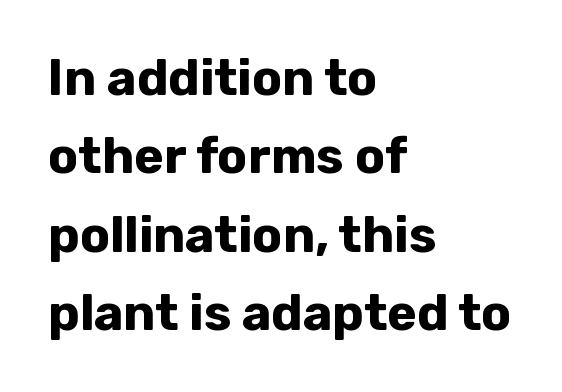
Q: Is the text bold? A: Yes.
Q: Is the text italic (slanted)? A: No, it is upright.
Q: Is the typeface a serif or a sans-serif typeface? A: Sans-serif.
Q: Is the text underlined? A: No.
Q: How is the paragraph aligned? A: Left-aligned.
Q: Is the spacing between letters normal or unusually wide? A: Normal.
Q: Is the spacing between lines tight, normal or loose? A: Normal.
Q: Width (condensed, normal, or wide)? A: Normal.
Q: Stroke contrast? A: Low.
Q: x-height? A: Medium.
Q: Monospaced? A: No.
